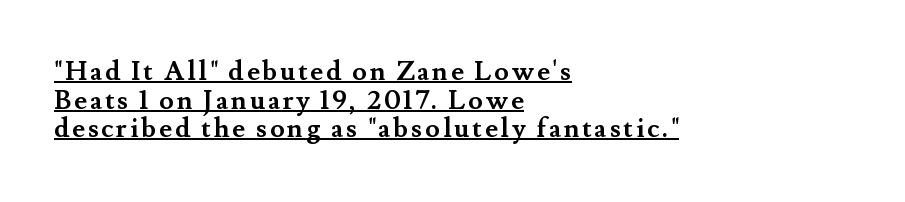
{"italic": "no", "bold": "yes", "underline": "yes", "align": "left", "line_spacing": "tight", "line_spacing_ratio": 1.06, "glyph_px": 27}
